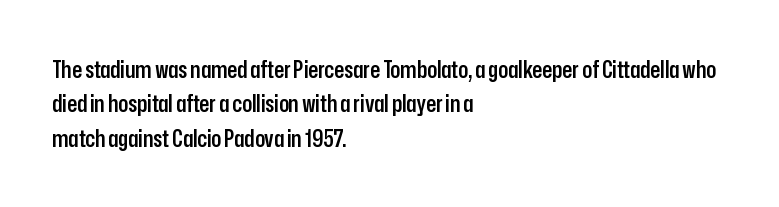
{"italic": "no", "bold": "semi", "underline": "no", "align": "left", "line_spacing": "normal", "line_spacing_ratio": 1.49, "letter_spacing": "normal", "letter_spacing_em": 0.0, "glyph_px": 23}
